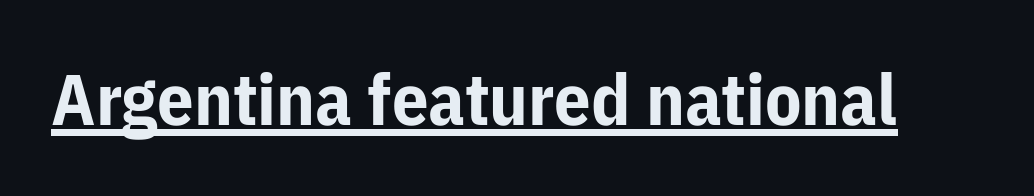
{"serif": "no", "italic": "no", "bold": "yes", "weight": "bold", "width": "normal", "stroke_contrast": "low", "x_height": "medium", "monospaced": "no", "underline": "yes", "letter_spacing": "normal", "letter_spacing_em": 0.0, "glyph_px": 72}
